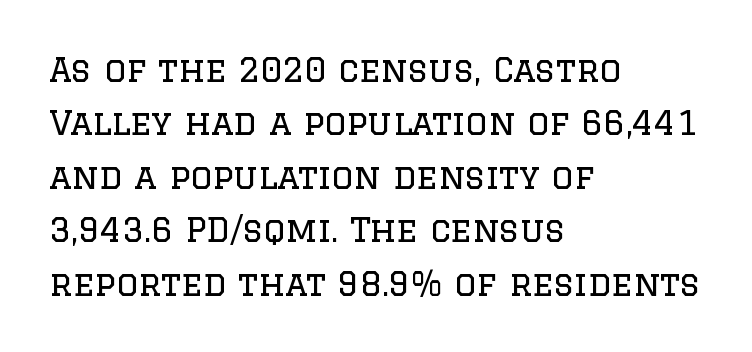
{"serif": "yes", "italic": "no", "bold": "no", "weight": "regular", "width": "normal", "stroke_contrast": "low", "x_height": "large", "monospaced": "no", "underline": "no", "align": "left", "line_spacing": "normal", "line_spacing_ratio": 1.57, "letter_spacing": "normal", "letter_spacing_em": 0.0, "glyph_px": 34}
